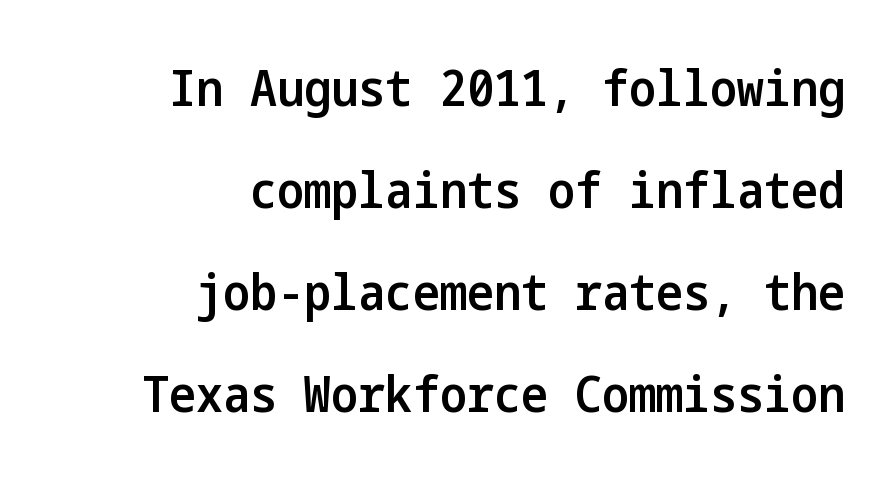
The image shows 51 px semibold, condensed sans-serif type, upright; set right-aligned, loose line spacing (2.0x), normal letter spacing, not underlined; low stroke contrast and a medium x-height.
